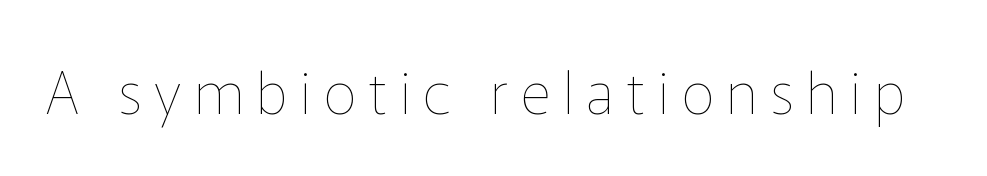
Q: Is the text bold? A: No.
Q: Is the text italic (slanted)? A: No, it is upright.
Q: Is the text underlined? A: No.
Q: Is the spacing between letters normal or unusually wide? A: Unusually wide.
Q: Width (condensed, normal, or wide)? A: Normal.
Q: Stroke contrast? A: Low.
Q: x-height? A: Medium.
Q: Monospaced? A: No.
